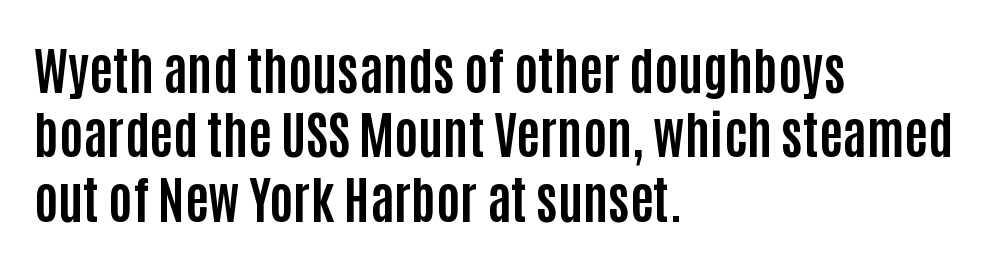
Q: Is the text bold? A: Yes.
Q: Is the text italic (slanted)? A: No, it is upright.
Q: Is the typeface a serif or a sans-serif typeface? A: Sans-serif.
Q: Is the text underlined? A: No.
Q: How is the paragraph aligned? A: Left-aligned.
Q: Is the spacing between letters normal or unusually wide? A: Normal.
Q: Is the spacing between lines tight, normal or loose? A: Normal.
Q: Width (condensed, normal, or wide)? A: Condensed.
Q: Stroke contrast? A: Low.
Q: x-height? A: Large.
Q: Monospaced? A: No.
